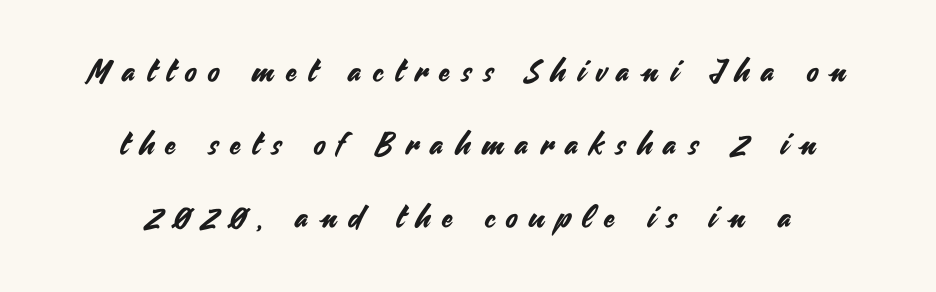
The image shows 31 px sans-serif type; set centered, loose line spacing (2.36x), unusually wide letter spacing (+0.38 em), not underlined; medium stroke contrast and a small x-height.
